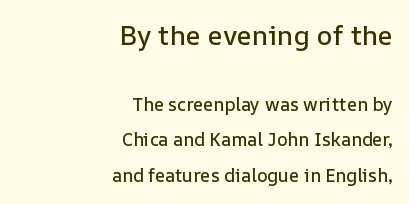
It's the straight-up-and-down kind of type. Reading down the column, the eye jumps a long way to each next line. Is the block centered? No — it sits flush against the right margin. Each word holds together tightly as a unit, with standard inter-letter gaps. The face used here appears at its bigger size in the upper chunk. Beneath every word, the page is bare.
